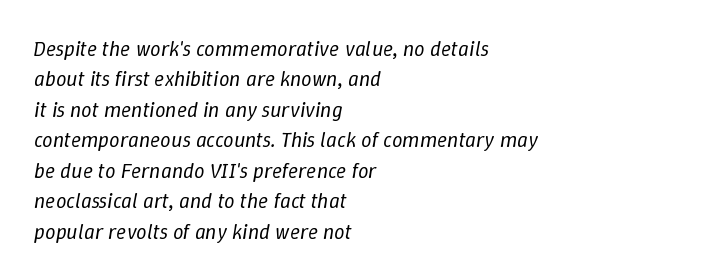
{"italic": "yes", "lean": "right", "slant_degrees": 9, "bold": "no", "underline": "no", "align": "left", "line_spacing": "normal", "line_spacing_ratio": 1.45, "letter_spacing": "normal", "letter_spacing_em": 0.0, "glyph_px": 21}
